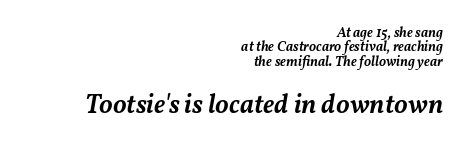
The image shows 27 px text type, italic (leaning right); set right-aligned, tight line spacing (1.02x), normal letter spacing, not underlined; the second (bottom) block is 1.93x larger.
